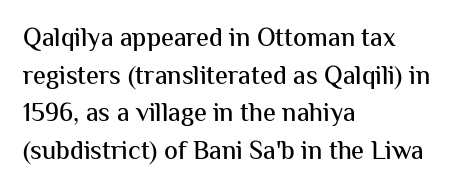
Q: Is the text italic (slanted)? A: No, it is upright.
Q: Is the text underlined? A: No.
Q: How is the paragraph aligned? A: Left-aligned.
Q: Is the spacing between letters normal or unusually wide? A: Normal.
Q: Is the spacing between lines tight, normal or loose? A: Normal.
